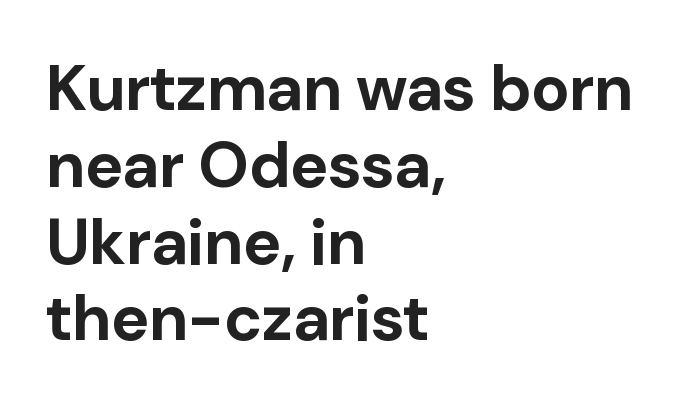
{"serif": "no", "italic": "no", "bold": "yes", "weight": "bold", "width": "normal", "stroke_contrast": "low", "x_height": "medium", "monospaced": "no", "underline": "no", "align": "left", "line_spacing_ratio": 1.2, "letter_spacing": "normal", "letter_spacing_em": 0.0, "glyph_px": 64}
